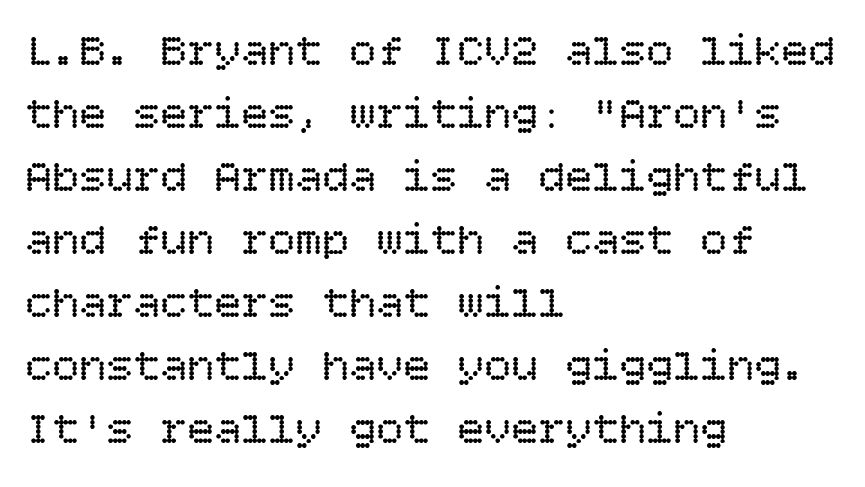
Beneath every word, the page is bare. Weight: not bold — regular or lighter. The lines are quadded left. Ordinary non-slanted type is in use.
